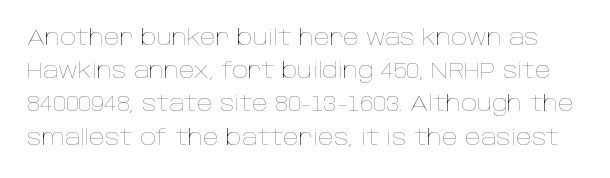
Q: Is the text bold? A: No.
Q: Is the text italic (slanted)? A: No, it is upright.
Q: Is the text underlined? A: No.
Q: Is the spacing between letters normal or unusually wide? A: Normal.
Q: Is the spacing between lines tight, normal or loose? A: Normal.
